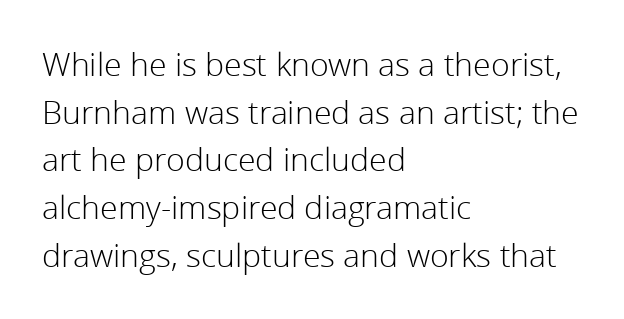
Q: Is the text bold? A: No.
Q: Is the text italic (slanted)? A: No, it is upright.
Q: Is the typeface a serif or a sans-serif typeface? A: Sans-serif.
Q: Is the text underlined? A: No.
Q: How is the paragraph aligned? A: Left-aligned.
Q: Is the spacing between letters normal or unusually wide? A: Normal.
Q: Is the spacing between lines tight, normal or loose? A: Normal.
Q: Width (condensed, normal, or wide)? A: Normal.
Q: Stroke contrast? A: Low.
Q: x-height? A: Medium.
Q: Monospaced? A: No.
